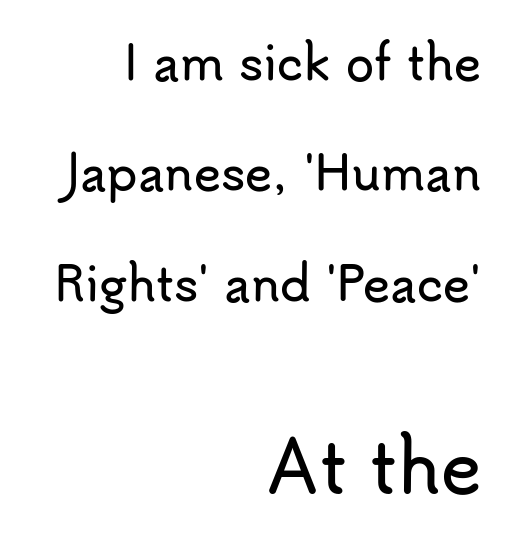
The image shows 69 px sans-serif type, upright; set right-aligned, loose line spacing (2.4x), normal letter spacing, not underlined; the second (bottom) block is 1.5x larger; low stroke contrast and a small x-height.
